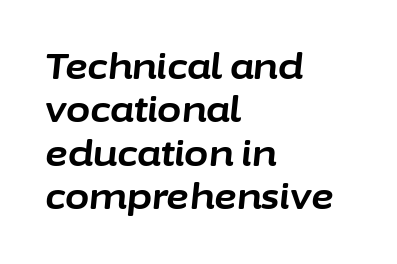
{"italic": "yes", "lean": "right", "slant_degrees": 6, "bold": "yes", "weight": "bold", "width": "normal", "stroke_contrast": "low", "x_height": "medium", "monospaced": "no", "underline": "no", "align": "left", "line_spacing_ratio": 1.24, "letter_spacing": "normal", "letter_spacing_em": 0.0, "glyph_px": 35}
